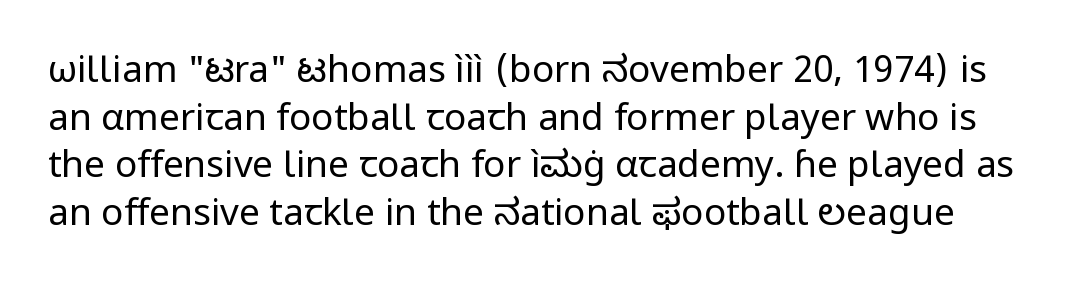
Q: Is the text bold? A: No.
Q: Is the text italic (slanted)? A: No, it is upright.
Q: Is the typeface a serif or a sans-serif typeface? A: Sans-serif.
Q: Is the text underlined? A: No.
Q: Is the spacing between letters normal or unusually wide? A: Normal.
Q: Is the spacing between lines tight, normal or loose? A: Normal.
Q: Width (condensed, normal, or wide)? A: Normal.
Q: Stroke contrast? A: Low.
Q: x-height? A: Medium.
Q: Monospaced? A: No.
